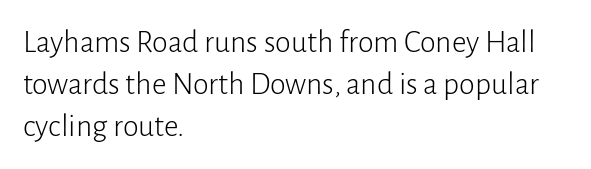
{"serif": "no", "italic": "no", "bold": "no", "weight": "light", "width": "normal", "stroke_contrast": "low", "x_height": "medium", "monospaced": "no", "underline": "no", "align": "left", "line_spacing": "normal", "line_spacing_ratio": 1.31, "letter_spacing": "normal", "letter_spacing_em": 0.0, "glyph_px": 32}
